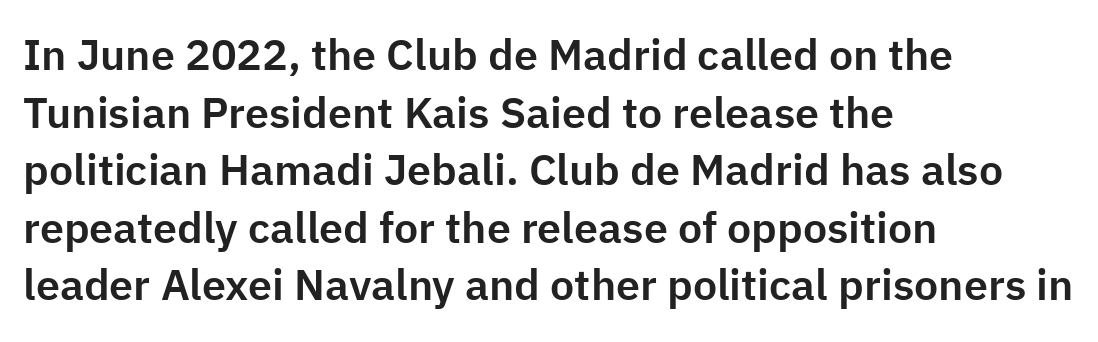
{"serif": "no", "italic": "no", "width": "normal", "stroke_contrast": "low", "x_height": "medium", "monospaced": "no", "underline": "no", "align": "left", "line_spacing": "normal", "line_spacing_ratio": 1.34, "letter_spacing": "normal", "letter_spacing_em": 0.0, "glyph_px": 43}
